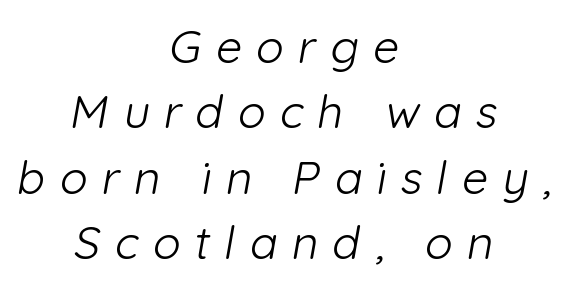
{"serif": "no", "bold": "no", "weight": "light", "width": "normal", "stroke_contrast": "low", "x_height": "medium", "monospaced": "no", "underline": "no", "align": "center", "line_spacing": "normal", "line_spacing_ratio": 1.42, "letter_spacing": "wide", "letter_spacing_em": 0.31, "glyph_px": 46}
